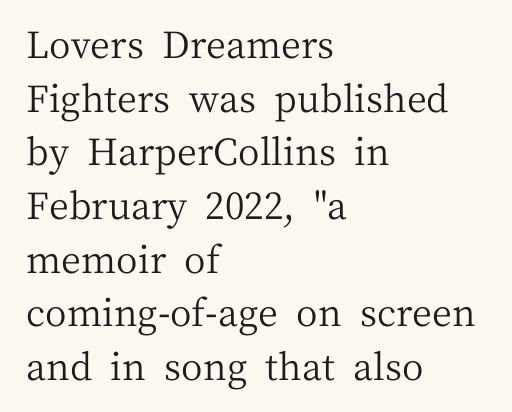
If you drew a line through each stem, it would be perfectly vertical. To sum up the face: it has serifs. Left-aligned paragraph, ragged on the right. These glyphs show unthickened strokes, regular width or finer. These lines are rendered in a variable-pitch font.
